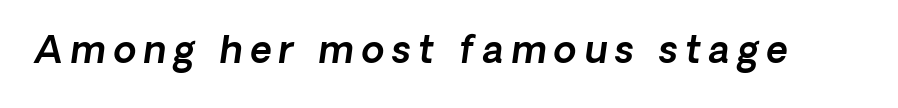
Q: Is the typeface a serif or a sans-serif typeface? A: Sans-serif.
Q: Is the text underlined? A: No.
Q: Is the spacing between letters normal or unusually wide? A: Unusually wide.
Q: Width (condensed, normal, or wide)? A: Normal.
Q: x-height? A: Medium.
Q: Monospaced? A: No.
